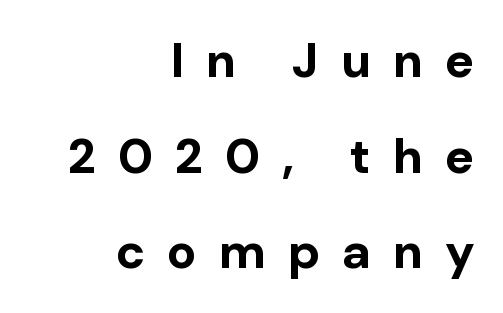
The typeface chosen for these lines omits serifs. Type without underlining. The rendering uses natural spacing where letterforms have individual widths. Posture: upright roman. Whoever set this chose breathing room over compactness in the vertical rhythm. Caption: expanded tracking, letters set apart.
